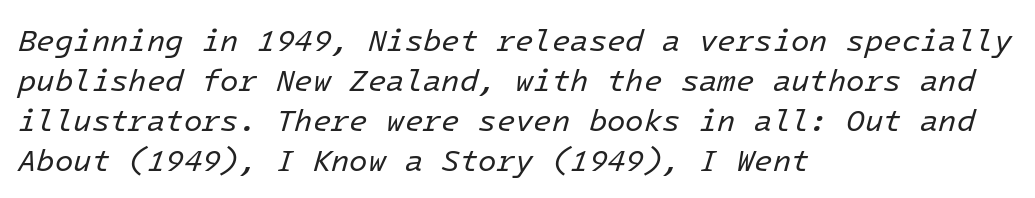
{"italic": "yes", "lean": "right", "slant_degrees": 16, "bold": "no", "weight": "regular", "width": "normal", "stroke_contrast": "low", "x_height": "medium", "underline": "no", "align": "left", "line_spacing": "normal", "line_spacing_ratio": 1.33, "letter_spacing": "normal", "letter_spacing_em": 0.0, "glyph_px": 30}
